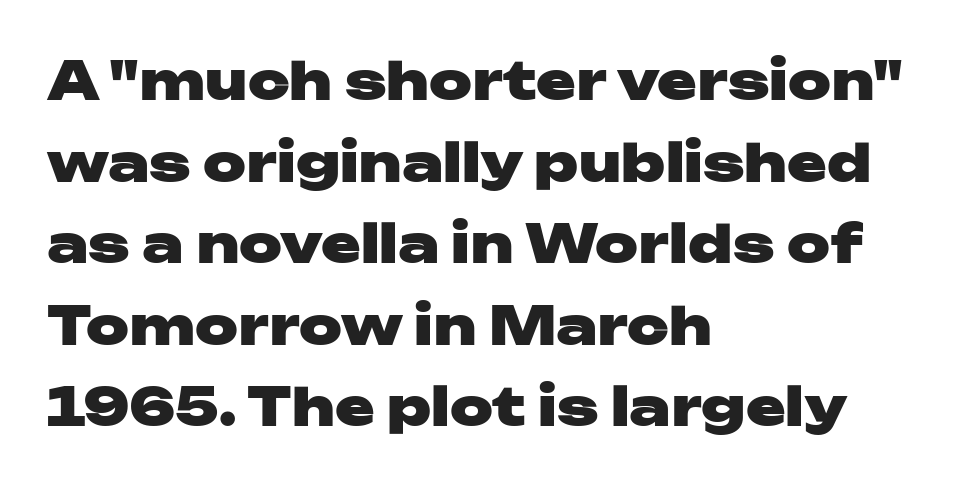
Q: Is the text bold? A: Yes.
Q: Is the text italic (slanted)? A: No, it is upright.
Q: Is the typeface a serif or a sans-serif typeface? A: Sans-serif.
Q: Is the text underlined? A: No.
Q: How is the paragraph aligned? A: Left-aligned.
Q: Is the spacing between letters normal or unusually wide? A: Normal.
Q: Is the spacing between lines tight, normal or loose? A: Normal.
Q: Width (condensed, normal, or wide)? A: Wide.
Q: Stroke contrast? A: Low.
Q: x-height? A: Medium.
Q: Monospaced? A: No.
